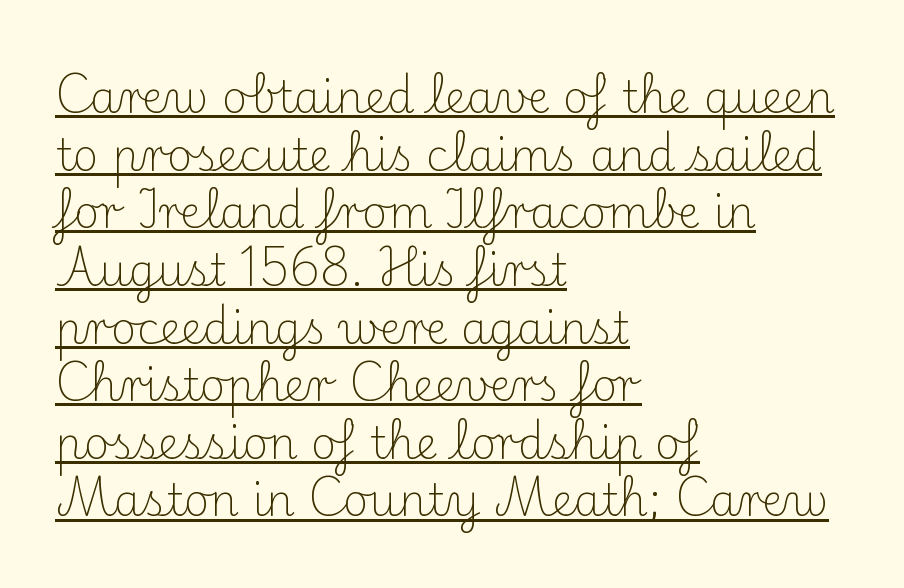
{"serif": "yes", "italic": "no", "bold": "no", "weight": "light", "width": "normal", "stroke_contrast": "medium", "x_height": "small", "monospaced": "no", "underline": "yes", "align": "left", "line_spacing": "normal", "line_spacing_ratio": 1.31, "letter_spacing": "normal", "letter_spacing_em": 0.0, "glyph_px": 44}
